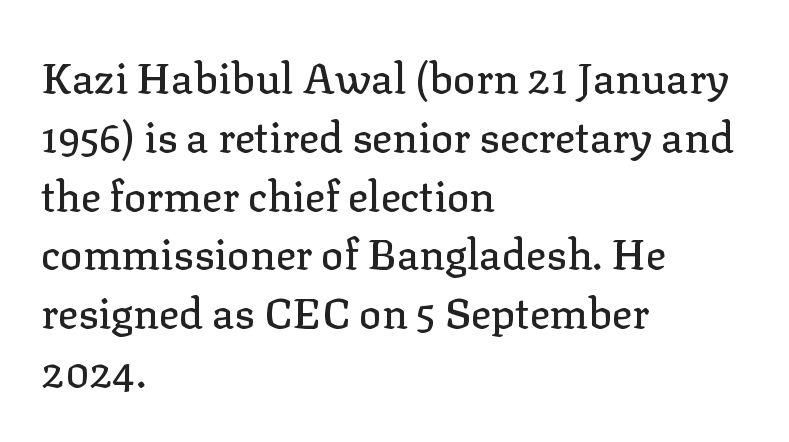
{"serif": "yes", "italic": "no", "width": "normal", "stroke_contrast": "low", "x_height": "medium", "monospaced": "no", "underline": "no", "align": "left", "line_spacing": "normal", "line_spacing_ratio": 1.4, "letter_spacing": "normal", "letter_spacing_em": 0.0, "glyph_px": 42}
